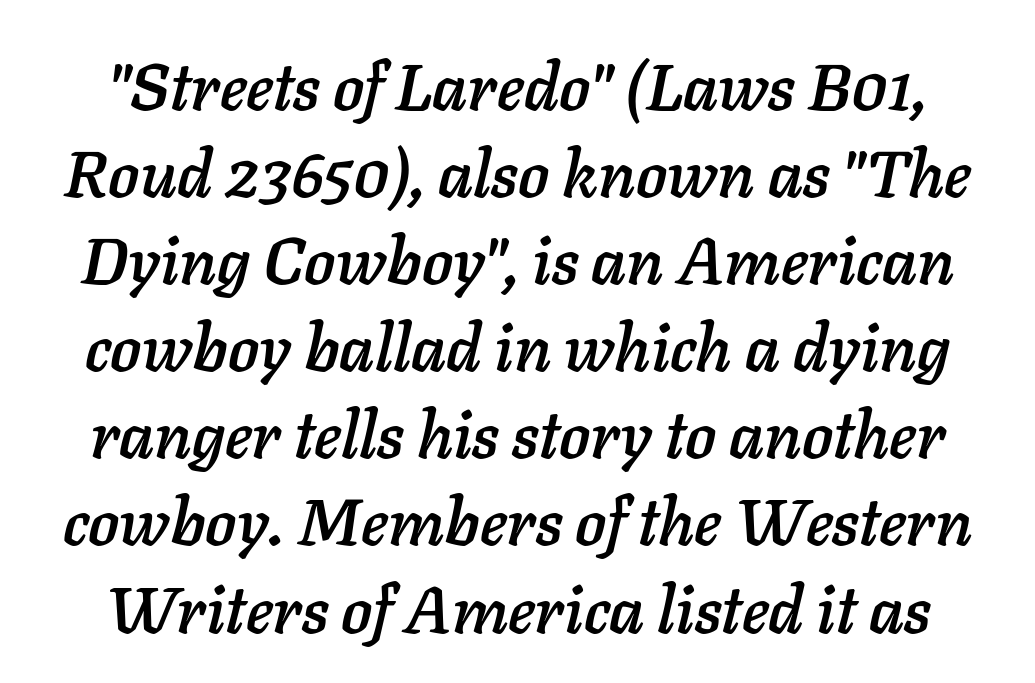
{"italic": "yes", "lean": "right", "slant_degrees": 11, "width": "normal", "stroke_contrast": "low", "x_height": "medium", "monospaced": "no", "underline": "no", "align": "center", "line_spacing": "normal", "line_spacing_ratio": 1.34, "letter_spacing": "normal", "letter_spacing_em": 0.0, "glyph_px": 65}
